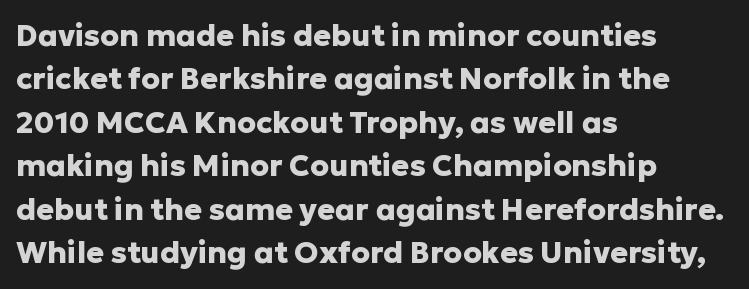
The passage shown is typeset with a sans-serif family. The gap between lines stays unmarked. Line spacing here is normal. Horizontal alignment here is leftward, the default for most running prose. The letters advance in unequal steps, a hallmark of proportional type.
